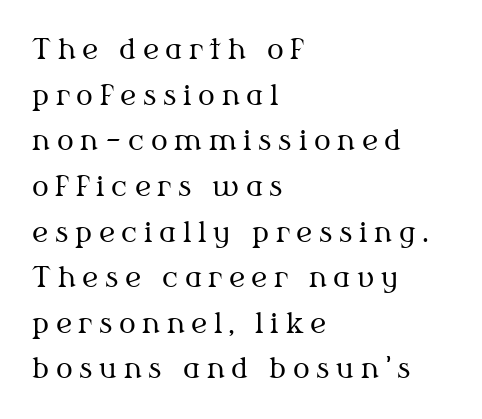
Unlike a clean sans, this face finishes its strokes with serifs. Looks like regular typesetting: each glyph gets only the width it needs. Tracking value appears strongly positive — letters spread wide. The cut favours lightness, reaching ordinary text weight at its darkest.
